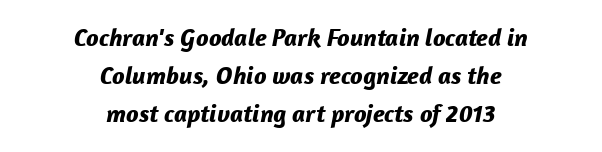
The image shows 25 px bold type, italic (leaning right); set centered, normal line spacing (1.53x), normal letter spacing, not underlined.
